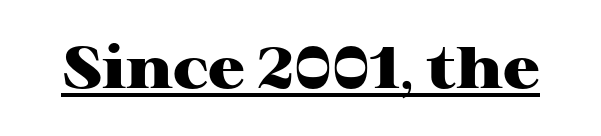
{"serif": "yes", "italic": "no", "bold": "yes", "weight": "heavy", "width": "wide", "stroke_contrast": "high", "x_height": "medium", "monospaced": "no", "underline": "yes", "letter_spacing": "normal", "letter_spacing_em": 0.0, "glyph_px": 58}
